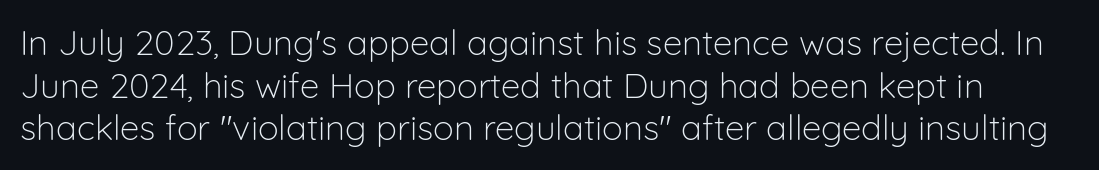
{"serif": "no", "italic": "no", "bold": "no", "weight": "light", "width": "normal", "stroke_contrast": "low", "x_height": "medium", "monospaced": "no", "underline": "no", "line_spacing_ratio": 1.22, "letter_spacing": "normal", "letter_spacing_em": 0.0, "glyph_px": 35}
